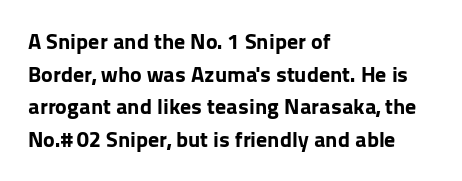
{"italic": "no", "bold": "yes", "underline": "no", "align": "left", "line_spacing": "normal", "line_spacing_ratio": 1.48, "letter_spacing": "normal", "letter_spacing_em": 0.0, "glyph_px": 22}
